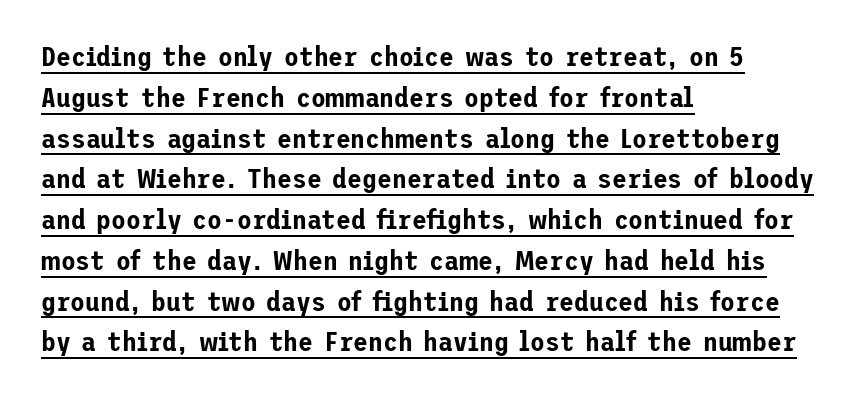
Q: Is the text italic (slanted)? A: No, it is upright.
Q: Is the text underlined? A: Yes.
Q: How is the paragraph aligned? A: Left-aligned.
Q: Is the spacing between letters normal or unusually wide? A: Normal.
Q: Is the spacing between lines tight, normal or loose? A: Normal.
